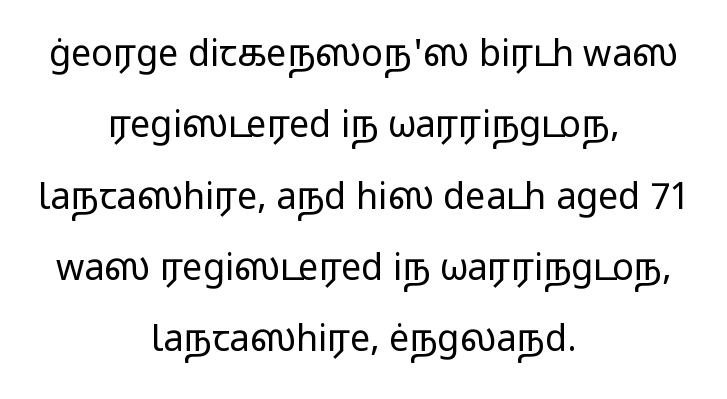
The image shows 36 px regular-weight, wide sans-serif type, upright; set centered, loose line spacing (1.98x), normal letter spacing, not underlined; low stroke contrast and a medium x-height.
